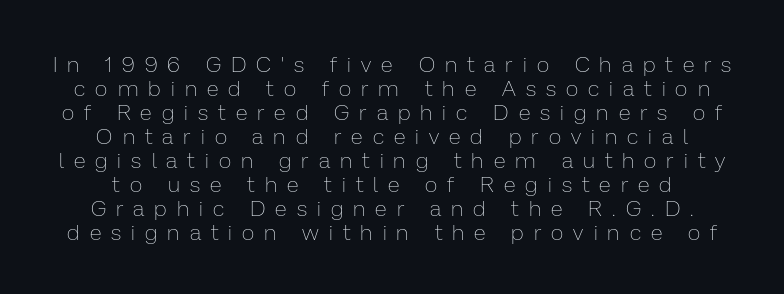
{"italic": "no", "bold": "no", "underline": "no", "line_spacing": "tight", "line_spacing_ratio": 1.09, "letter_spacing": "wide", "letter_spacing_em": 0.46, "glyph_px": 22}
